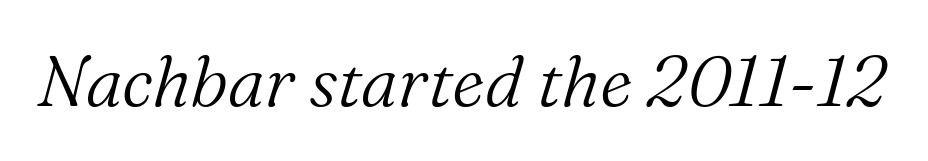
Type without underlining. To sum up the face: it has serifs. Proportional: the letters do not fall into vertical columns. Students, note that the glyphs here touch the page at normal intervals. Notice how the stems are inclined rather than vertical — that's the hallmark of italics.
